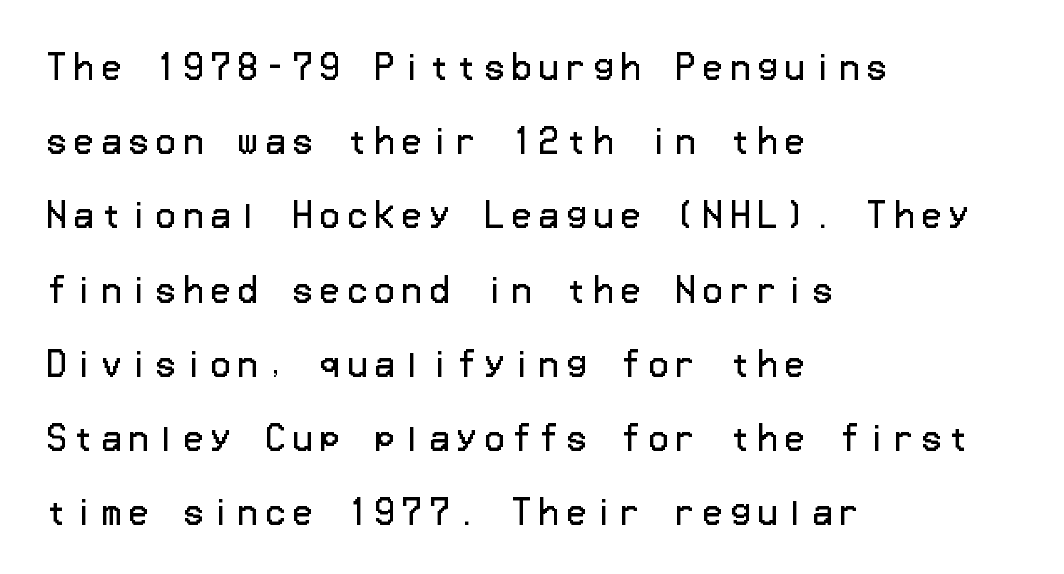
Substantial extra tracking has been applied to these lines. Italic: no, the glyphs are upright roman. The zone under the glyphs is completely vacant. Which margin do the lines hug? The left one — the right edge is uneven. The characters display no serif detailing; their extremities are plain. Caption: face not bold, strokes unweighted.
